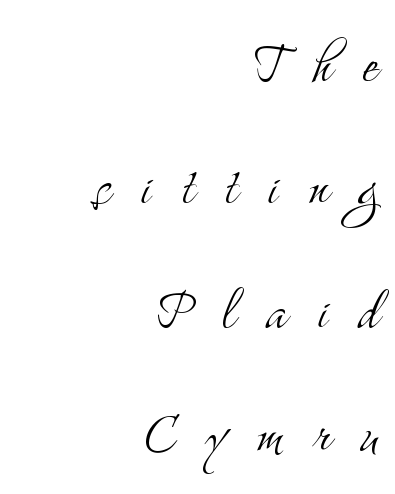
{"serif": "yes", "bold": "no", "weight": "light", "width": "condensed", "stroke_contrast": "medium", "x_height": "small", "monospaced": "no", "underline": "no", "align": "right", "line_spacing_ratio": 1.84, "letter_spacing": "wide", "letter_spacing_em": 0.46, "glyph_px": 67}
